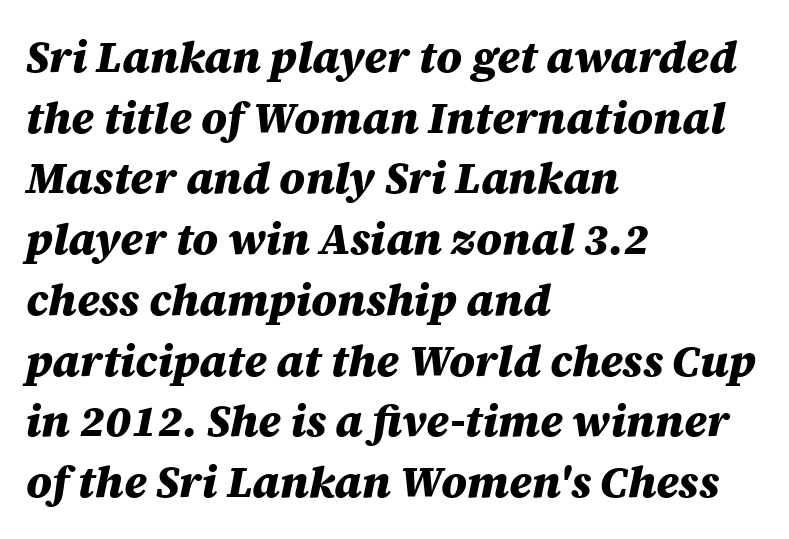
{"italic": "yes", "lean": "right", "slant_degrees": 12, "bold": "yes", "weight": "heavy", "width": "normal", "stroke_contrast": "medium", "x_height": "large", "monospaced": "no", "underline": "no", "align": "left", "line_spacing": "normal", "line_spacing_ratio": 1.38, "letter_spacing": "normal", "letter_spacing_em": 0.0, "glyph_px": 44}
